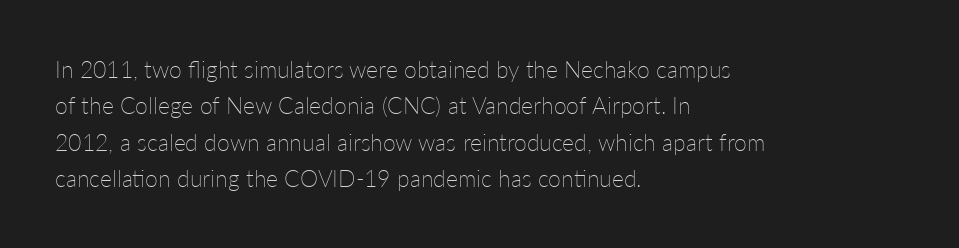
Compared with typical paragraphs, the rows here are spaced about the same. The letterforms sit at book weight or below. Ascenders rise straight up at ninety degrees. The lines are quadded left. Check the space under the baseline: it is left empty. Tracking value appears to be zero — textbook default spacing.
